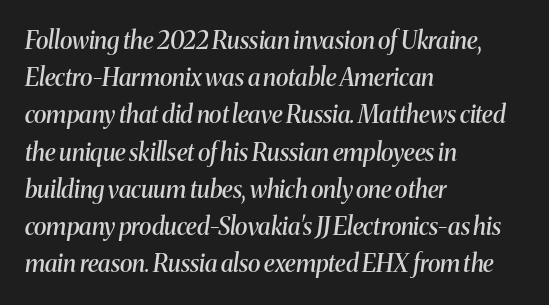
The image shows 24 px text type, italic (leaning right); set left-aligned, normal line spacing (1.55x), normal letter spacing, not underlined.
